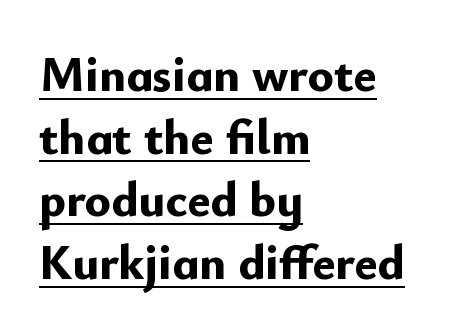
As a designer I'd log this as weight 700, bold. Do the letters lean? They stand straight. The face used here is proportionally spaced, like ordinary book or web type. Compared with a centered layout, this one pins lines to the left instead. I'd call this a sans setting — the letters go barefoot. Compared with typical body copy, the letter spacing here is the same.
